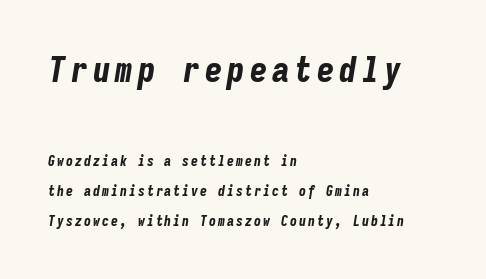
The image shows 35 px bold, condensed type, italic (leaning right), monospaced; set left-aligned, loose line spacing (2.16x), not underlined; the first (top) block is 2.5x larger; low stroke contrast and a medium x-height.
